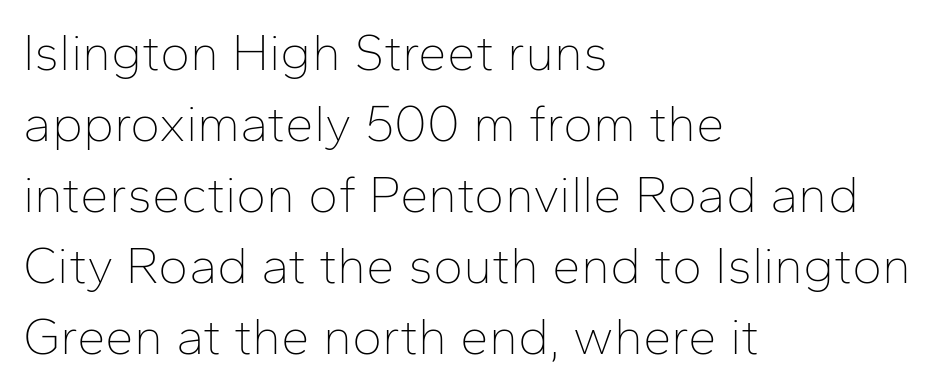
Anything drawn beneath the words? Only blank space. These lines are rendered in a variable-pitch font. Does the copy run flush right? No — it runs flush left. This reads as an unemphasized weight, regular at the heaviest. The text was rendered using a sans face with plain stroke endings. Standard letterfit; no display-style spreading of the glyphs.
